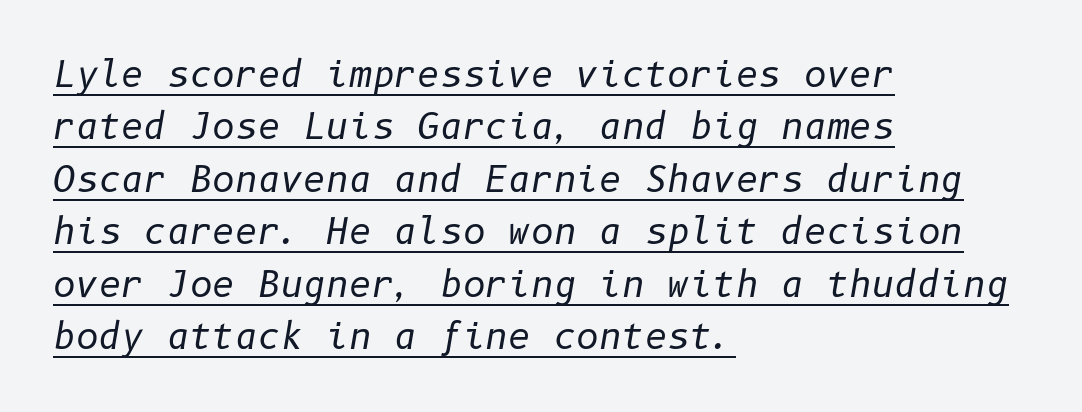
The strokes are not fattened; the text isn't bold. Decoration check: the copy is underlined. In terms of leading, this rendering sits right in the middle. The typography opts for an oblique posture over an upright one. The rendering keeps characters at their native spacing. The typesetter chose a ragged-right arrangement here.
